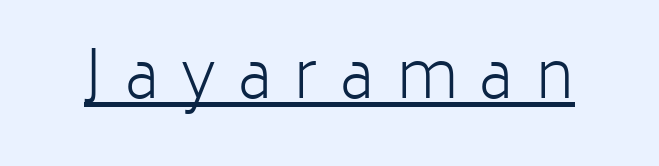
Q: Is the text bold? A: No.
Q: Is the text italic (slanted)? A: No, it is upright.
Q: Is the typeface a serif or a sans-serif typeface? A: Sans-serif.
Q: Is the text underlined? A: Yes.
Q: Is the spacing between letters normal or unusually wide? A: Unusually wide.
Q: Width (condensed, normal, or wide)? A: Normal.
Q: Stroke contrast? A: Low.
Q: x-height? A: Medium.
Q: Monospaced? A: No.
